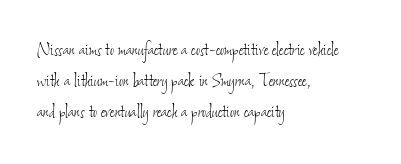
The image shows 22 px text type; set left-aligned, normal line spacing (1.4x), normal letter spacing, not underlined.
